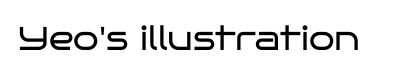
The image shows 33 px regular-weight, wide sans-serif type, upright; set normal letter spacing, not underlined; low stroke contrast and a large x-height.
